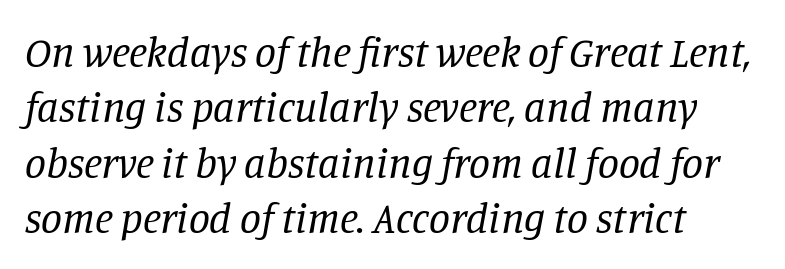
{"serif": "yes", "italic": "yes", "lean": "right", "slant_degrees": 11, "bold": "no", "weight": "regular", "width": "normal", "stroke_contrast": "low", "x_height": "large", "monospaced": "no", "underline": "no", "align": "left", "line_spacing": "normal", "line_spacing_ratio": 1.32, "letter_spacing": "normal", "letter_spacing_em": 0.0, "glyph_px": 42}
